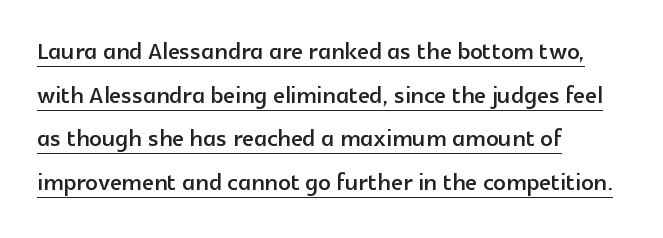
Q: Is the text italic (slanted)? A: No, it is upright.
Q: Is the typeface a serif or a sans-serif typeface? A: Sans-serif.
Q: Is the text underlined? A: Yes.
Q: How is the paragraph aligned? A: Left-aligned.
Q: Is the spacing between letters normal or unusually wide? A: Normal.
Q: Is the spacing between lines tight, normal or loose? A: Normal.
Q: Width (condensed, normal, or wide)? A: Normal.
Q: x-height? A: Medium.
Q: Monospaced? A: No.
